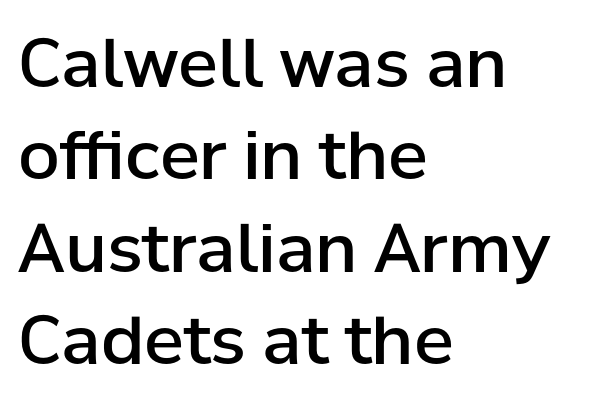
The image shows 67 px semibold sans-serif type, upright; set left-aligned, normal line spacing (1.38x), normal letter spacing, not underlined; low stroke contrast and a medium x-height.
